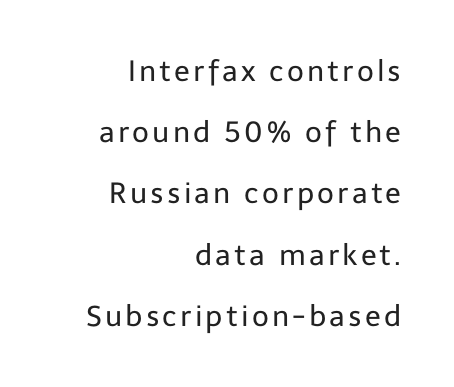
{"serif": "no", "italic": "no", "bold": "no", "weight": "regular", "width": "normal", "stroke_contrast": "low", "x_height": "medium", "monospaced": "no", "underline": "no", "align": "right", "line_spacing": "loose", "line_spacing_ratio": 2.11, "glyph_px": 29}
